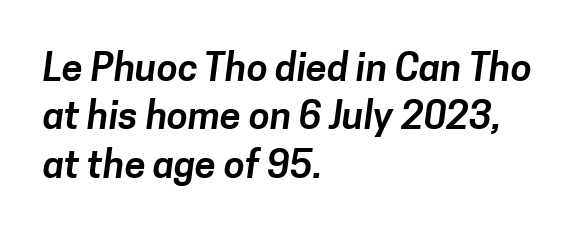
The image shows 38 px sans-serif type; set left-aligned, normal line spacing (1.27x), normal letter spacing, not underlined; low stroke contrast and a medium x-height.
